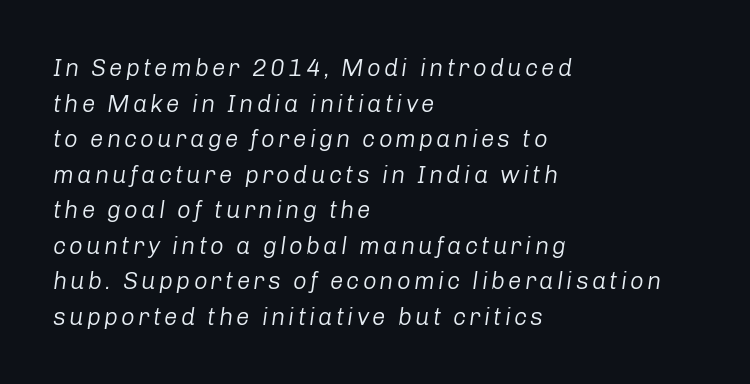
Line spacing here is normal. Each row of text sits above clean, open space. No extra ink here — the face is not bold. Does the lettering tilt? It does — this is italic.
